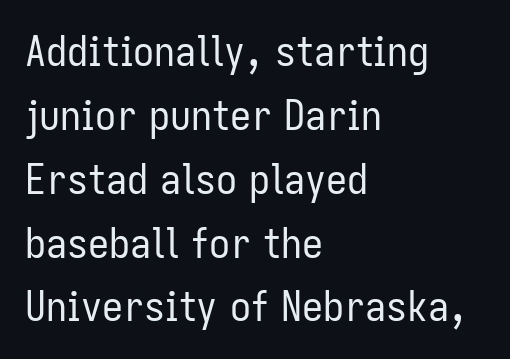
Q: Is the text bold? A: No.
Q: Is the text italic (slanted)? A: No, it is upright.
Q: Is the typeface a serif or a sans-serif typeface? A: Sans-serif.
Q: Is the text underlined? A: No.
Q: How is the paragraph aligned? A: Left-aligned.
Q: Is the spacing between letters normal or unusually wide? A: Normal.
Q: Is the spacing between lines tight, normal or loose? A: Normal.
Q: Width (condensed, normal, or wide)? A: Condensed.
Q: Stroke contrast? A: Low.
Q: x-height? A: Medium.
Q: Monospaced? A: No.
